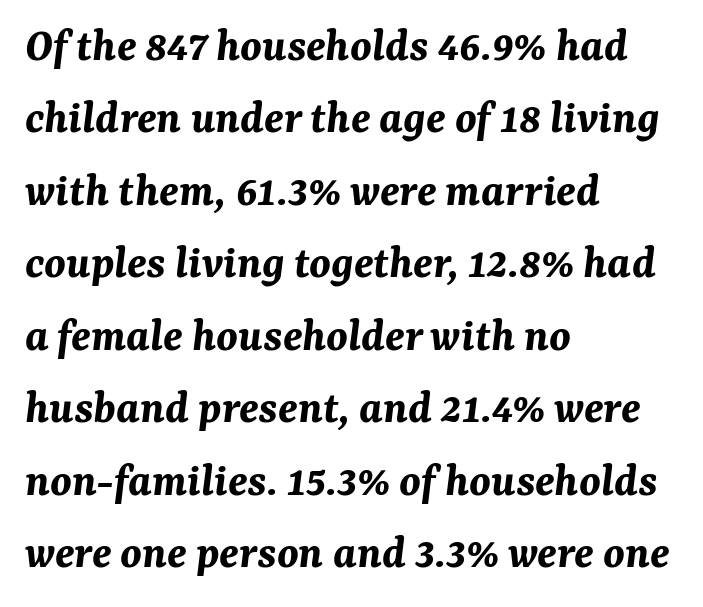
The image shows 48 px bold type, italic (leaning right); set left-aligned, normal line spacing (1.51x), normal letter spacing, not underlined; medium stroke contrast and a medium x-height.
